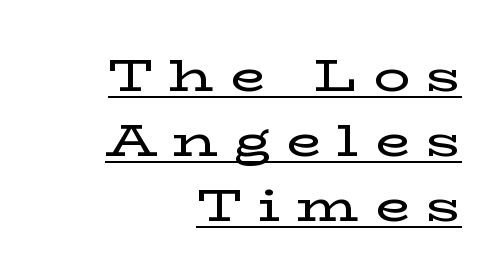
Q: Is the text italic (slanted)? A: No, it is upright.
Q: Is the typeface a serif or a sans-serif typeface? A: Serif.
Q: Is the text underlined? A: Yes.
Q: How is the paragraph aligned? A: Right-aligned.
Q: Is the spacing between letters normal or unusually wide? A: Unusually wide.
Q: Is the spacing between lines tight, normal or loose? A: Normal.
Q: Width (condensed, normal, or wide)? A: Wide.
Q: Stroke contrast? A: Low.
Q: x-height? A: Medium.
Q: Monospaced? A: No.
